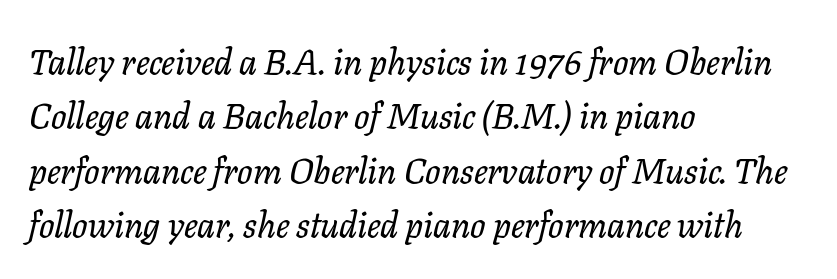
{"serif": "yes", "italic": "yes", "lean": "right", "slant_degrees": 11, "width": "normal", "stroke_contrast": "low", "x_height": "medium", "monospaced": "no", "underline": "no", "align": "left", "line_spacing": "normal", "line_spacing_ratio": 1.51, "letter_spacing": "normal", "letter_spacing_em": 0.0, "glyph_px": 36}
